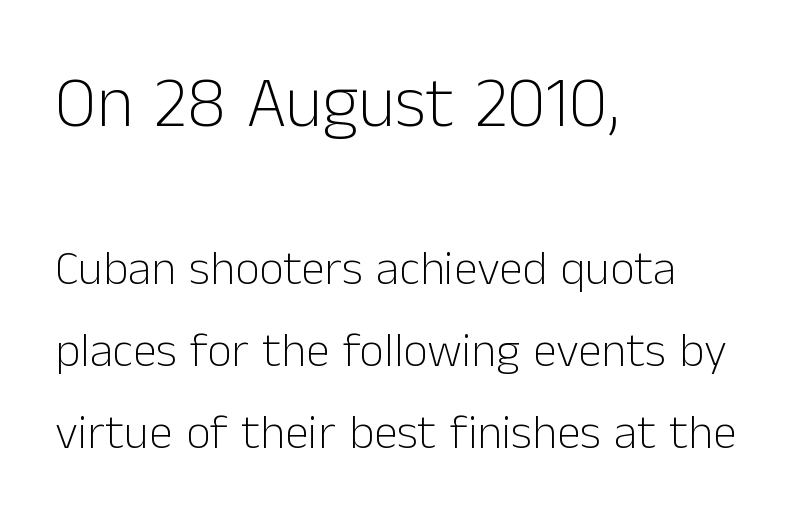
{"serif": "no", "italic": "no", "bold": "no", "weight": "light", "width": "normal", "stroke_contrast": "low", "x_height": "medium", "monospaced": "no", "underline": "no", "align": "left", "line_spacing_ratio": 1.71, "letter_spacing": "normal", "letter_spacing_em": 0.0, "larger_block": "first", "size_ratio": 1.5, "glyph_px": 72}
